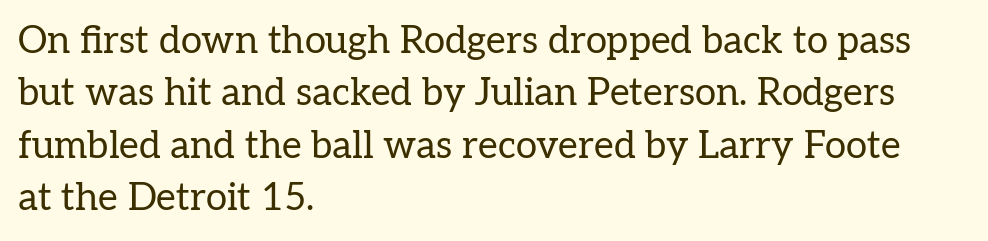
Q: Is the text bold? A: No.
Q: Is the text italic (slanted)? A: No, it is upright.
Q: Is the typeface a serif or a sans-serif typeface? A: Serif.
Q: Is the text underlined? A: No.
Q: How is the paragraph aligned? A: Left-aligned.
Q: Is the spacing between letters normal or unusually wide? A: Normal.
Q: Is the spacing between lines tight, normal or loose? A: Normal.
Q: Width (condensed, normal, or wide)? A: Normal.
Q: Stroke contrast? A: Low.
Q: x-height? A: Medium.
Q: Monospaced? A: No.
